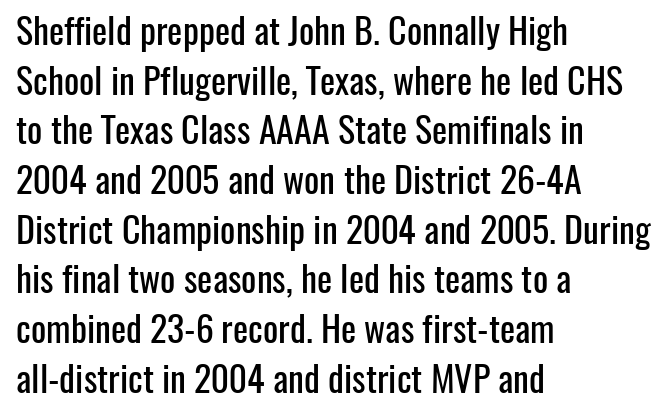
{"serif": "no", "italic": "no", "width": "condensed", "stroke_contrast": "low", "x_height": "medium", "monospaced": "no", "underline": "no", "align": "left", "line_spacing": "normal", "line_spacing_ratio": 1.38, "letter_spacing": "normal", "letter_spacing_em": 0.0, "glyph_px": 36}
